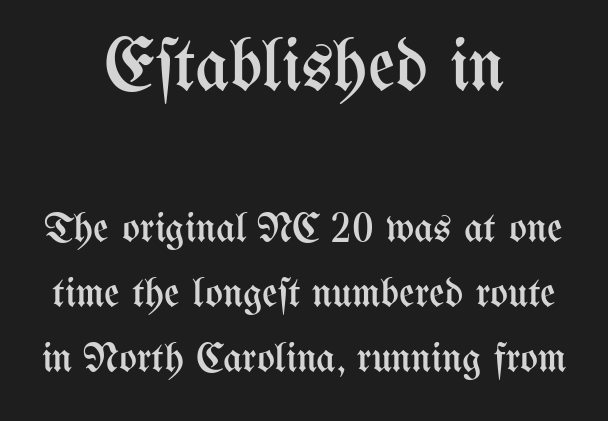
Q: Is the text bold? A: No.
Q: Is the text italic (slanted)? A: No, it is upright.
Q: Is the text underlined? A: No.
Q: How is the paragraph aligned? A: Centered.
Q: Is the spacing between letters normal or unusually wide? A: Normal.
Q: Is the spacing between lines tight, normal or loose? A: Normal.
Q: Which block of text is set in a larger size, the first (top) or the second (bottom)? A: The first (top) one.
Q: Width (condensed, normal, or wide)? A: Condensed.
Q: Stroke contrast? A: Medium.
Q: x-height? A: Medium.
Q: Monospaced? A: No.
